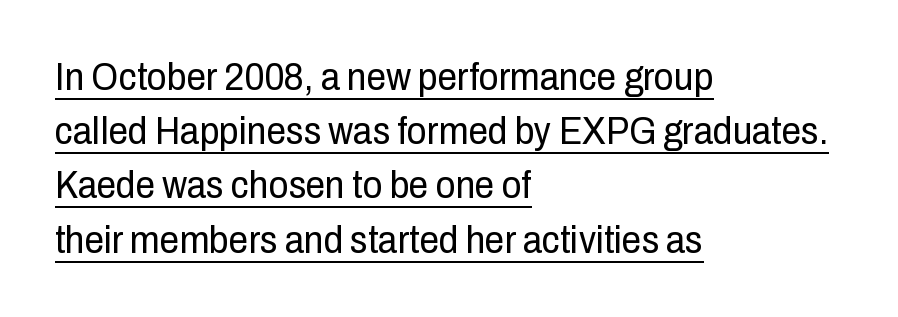
{"serif": "no", "italic": "no", "bold": "no", "weight": "regular", "width": "condensed", "stroke_contrast": "low", "x_height": "medium", "monospaced": "no", "underline": "yes", "align": "left", "line_spacing": "normal", "line_spacing_ratio": 1.39, "letter_spacing": "normal", "letter_spacing_em": 0.0, "glyph_px": 39}
